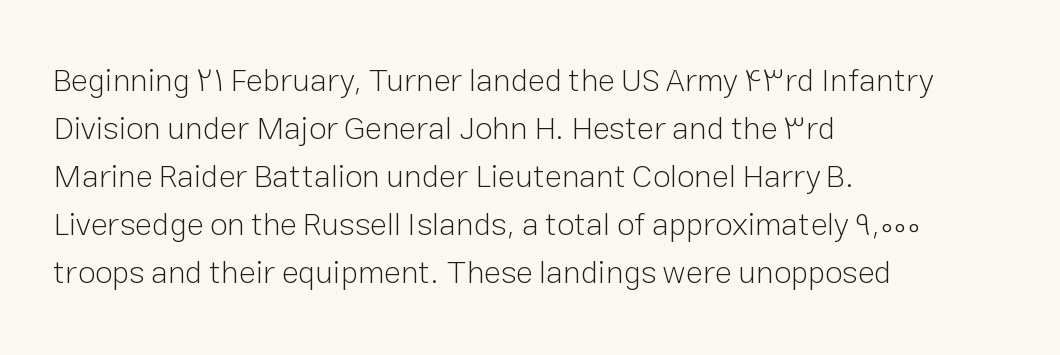
Q: Is the text bold? A: No.
Q: Is the text italic (slanted)? A: No, it is upright.
Q: Is the typeface a serif or a sans-serif typeface? A: Sans-serif.
Q: Is the text underlined? A: No.
Q: How is the paragraph aligned? A: Left-aligned.
Q: Is the spacing between letters normal or unusually wide? A: Normal.
Q: Is the spacing between lines tight, normal or loose? A: Normal.
Q: Width (condensed, normal, or wide)? A: Normal.
Q: Stroke contrast? A: Low.
Q: x-height? A: Medium.
Q: Monospaced? A: No.
